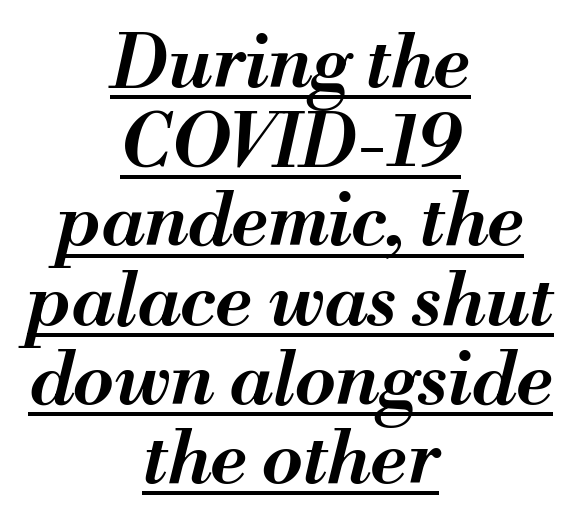
Each new line begins almost immediately beneath the previous one. Each letter keeps its own natural width here, so spacing adapts to shape. The string is rendered with underlining switched on. Strokes here are thickened, but only to semibold level. The lettering tilts uniformly, giving the passage an italic look. The lines in this sample share a center point and differ in where they start and stop.
